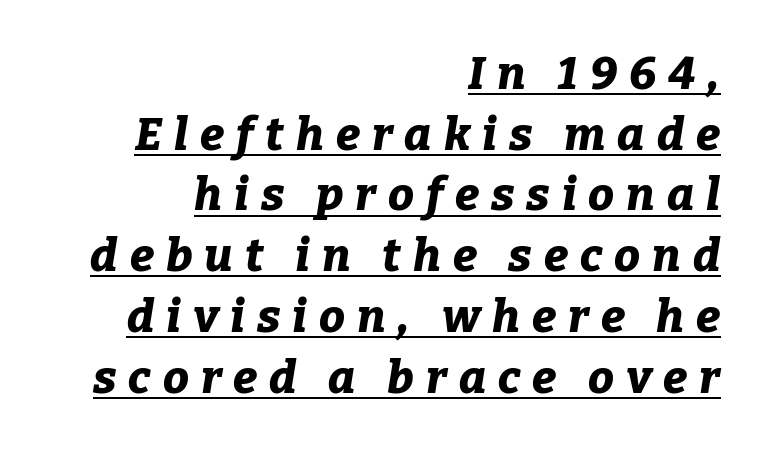
Q: Is the text bold? A: Yes.
Q: Is the text italic (slanted)? A: Yes, it leans right by about 9 degrees.
Q: Is the text underlined? A: Yes.
Q: How is the paragraph aligned? A: Right-aligned.
Q: Is the spacing between letters normal or unusually wide? A: Unusually wide.
Q: Is the spacing between lines tight, normal or loose? A: Normal.
Q: Width (condensed, normal, or wide)? A: Normal.
Q: Stroke contrast? A: Low.
Q: x-height? A: Medium.
Q: Monospaced? A: No.
